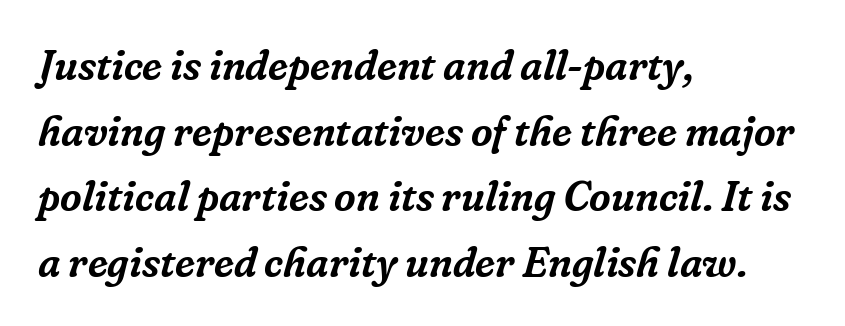
Q: Is the text italic (slanted)? A: Yes, it leans right by about 16 degrees.
Q: Is the typeface a serif or a sans-serif typeface? A: Serif.
Q: Is the text underlined? A: No.
Q: How is the paragraph aligned? A: Left-aligned.
Q: Is the spacing between letters normal or unusually wide? A: Normal.
Q: Is the spacing between lines tight, normal or loose? A: Normal.
Q: Width (condensed, normal, or wide)? A: Normal.
Q: Stroke contrast? A: Low.
Q: x-height? A: Medium.
Q: Monospaced? A: No.
